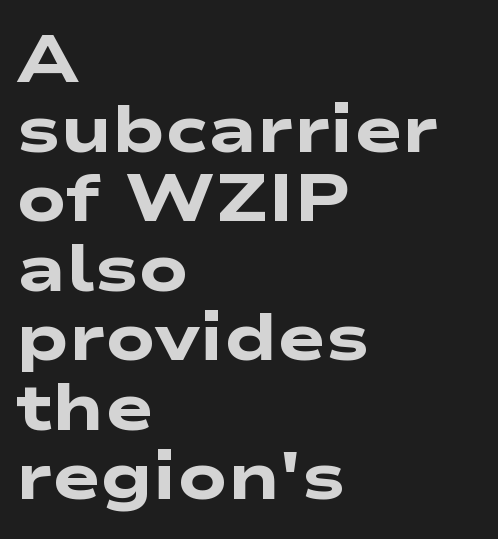
{"serif": "no", "bold": "yes", "weight": "heavy", "width": "wide", "stroke_contrast": "low", "x_height": "medium", "monospaced": "no", "underline": "no", "align": "left", "line_spacing": "tight", "line_spacing_ratio": 1.07, "letter_spacing": "normal", "letter_spacing_em": 0.0, "glyph_px": 65}
